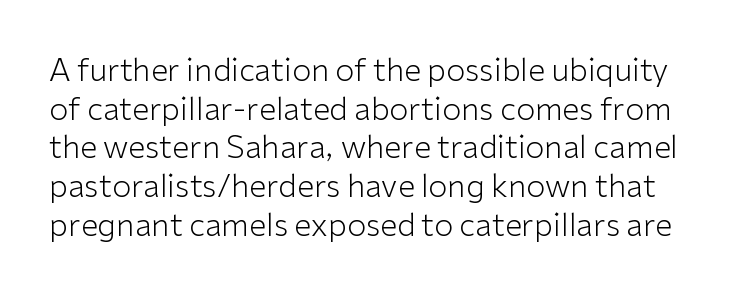
Tracking value appears to be zero — textbook default spacing. The specimen reads as upright at a glance. The font is comparable to plain body text, perhaps lighter. Varying glyph widths throughout — classic text-font behaviour. The rendering uses a moderate line-height, typical for paragraphs. This rendering features lettering with no underline.
